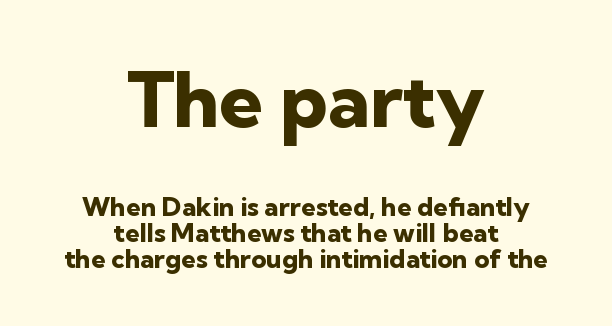
Line spacing here is tight. Style check: upright. The line texture is even and compact thanks to regular tracking. The gap between lines stays unmarked. The face used here appears at its bigger size in the upper chunk.
